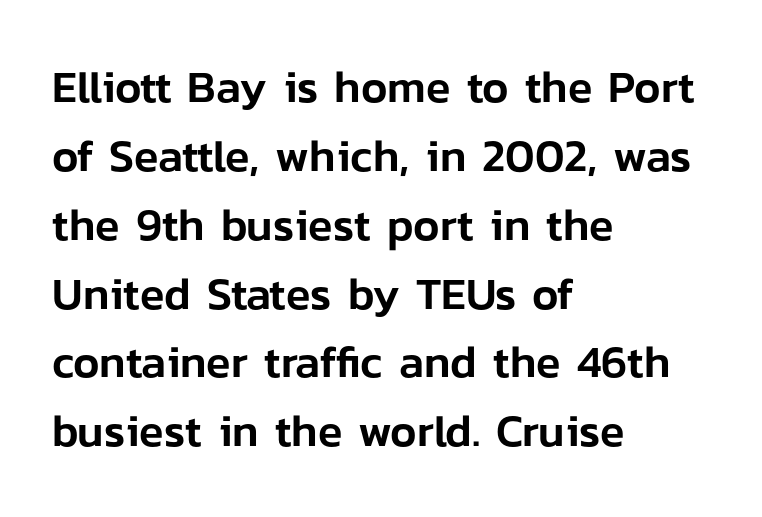
Characters follow at the spacing the type designer built in. No italicization has been applied; the sample stays upright. Looks like regular typesetting: each glyph gets only the width it needs. The vertical gap from one line to the next is medium.
